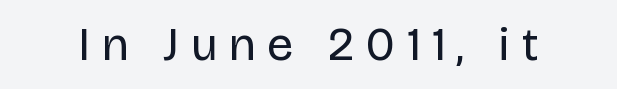
Q: Is the text bold? A: No.
Q: Is the text italic (slanted)? A: No, it is upright.
Q: Is the typeface a serif or a sans-serif typeface? A: Sans-serif.
Q: Is the text underlined? A: No.
Q: Is the spacing between letters normal or unusually wide? A: Unusually wide.
Q: Width (condensed, normal, or wide)? A: Normal.
Q: Stroke contrast? A: Low.
Q: x-height? A: Large.
Q: Monospaced? A: No.
